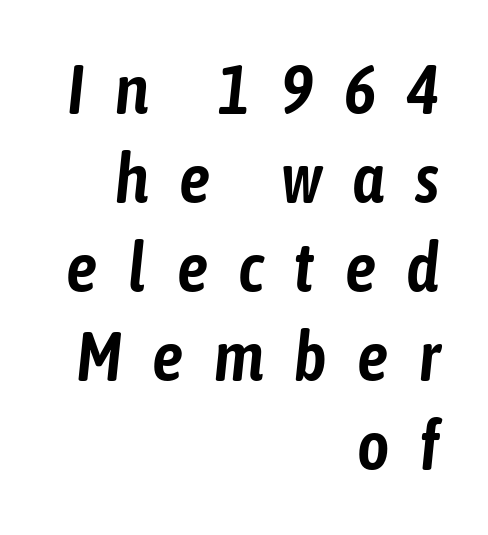
The image shows 69 px condensed type, italic (leaning right); set right-aligned, normal line spacing (1.29x), unusually wide letter spacing (+0.44 em), not underlined; low stroke contrast and a medium x-height.
